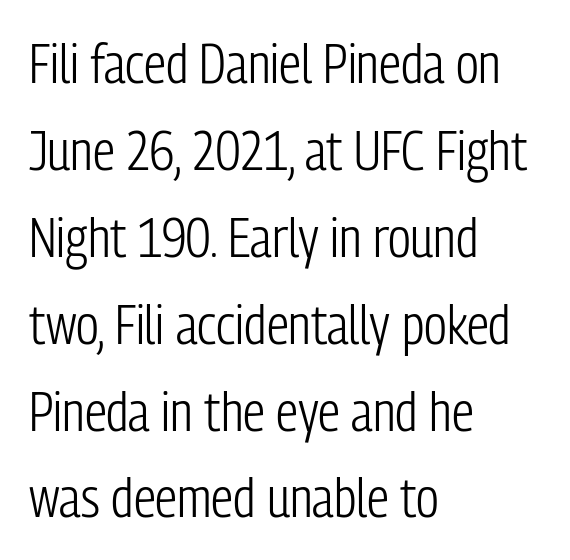
The image shows 55 px light, condensed sans-serif type, upright; set left-aligned, normal line spacing (1.58x), normal letter spacing, not underlined; low stroke contrast and a medium x-height.
